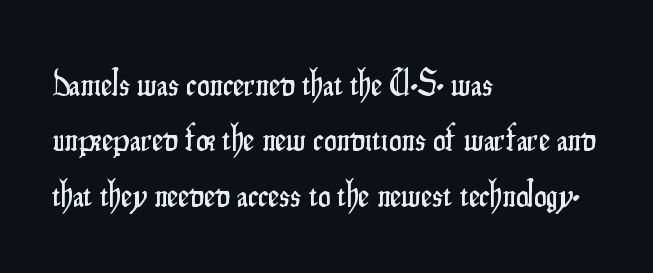
Q: Is the text italic (slanted)? A: No, it is upright.
Q: Is the typeface a serif or a sans-serif typeface? A: Sans-serif.
Q: Is the text underlined? A: No.
Q: How is the paragraph aligned? A: Left-aligned.
Q: Is the spacing between letters normal or unusually wide? A: Normal.
Q: Is the spacing between lines tight, normal or loose? A: Normal.
Q: Width (condensed, normal, or wide)? A: Condensed.
Q: Stroke contrast? A: Low.
Q: x-height? A: Small.
Q: Monospaced? A: No.
